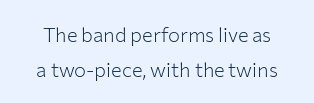
The image shows 20 px text type, upright; set line spacing 1.74x, normal letter spacing, not underlined.
